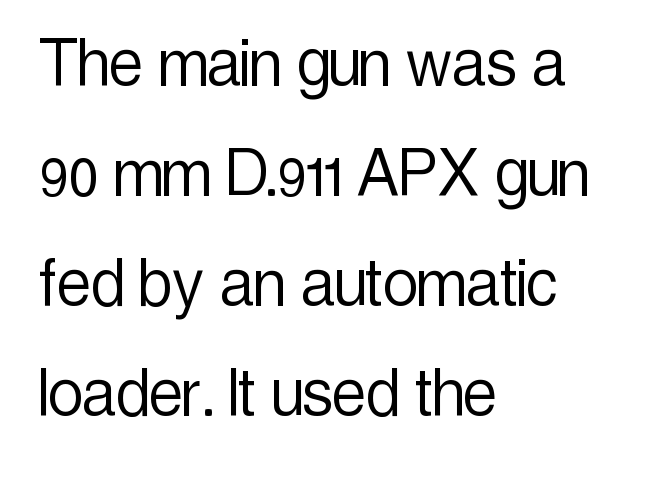
The image shows 77 px light, condensed sans-serif type, upright; set left-aligned, normal line spacing (1.43x), normal letter spacing, not underlined; a medium x-height.
